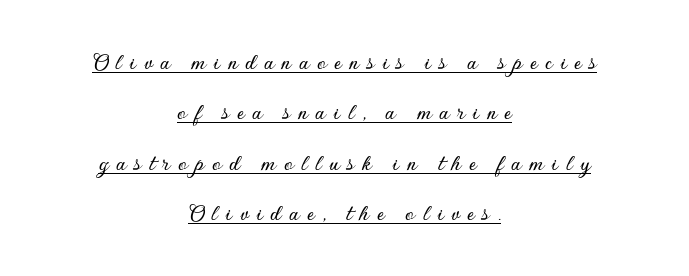
Q: Is the text italic (slanted)? A: Yes.
Q: Is the text underlined? A: Yes.
Q: How is the paragraph aligned? A: Centered.
Q: Is the spacing between letters normal or unusually wide? A: Unusually wide.
Q: Is the spacing between lines tight, normal or loose? A: Loose.
